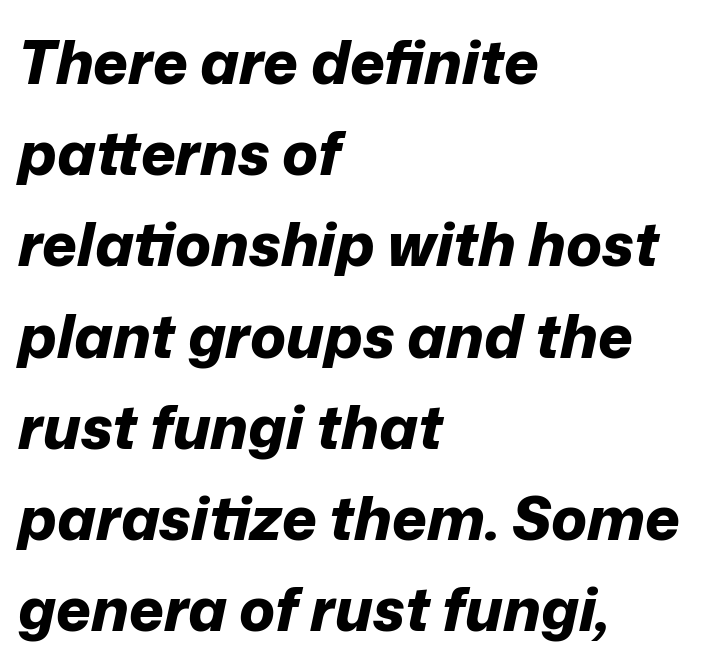
{"italic": "yes", "lean": "right", "slant_degrees": 12, "bold": "yes", "weight": "bold", "width": "normal", "stroke_contrast": "low", "x_height": "medium", "monospaced": "no", "underline": "no", "align": "left", "line_spacing": "normal", "line_spacing_ratio": 1.52, "letter_spacing": "normal", "letter_spacing_em": 0.0, "glyph_px": 60}
